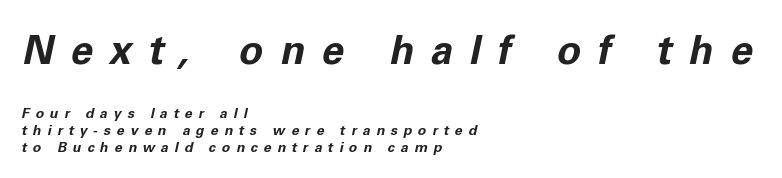
The image shows 40 px bold type, italic (leaning right); set left-aligned, line spacing 1.24x, unusually wide letter spacing (+0.42 em), not underlined; the first (top) block is 2.86x larger; low stroke contrast and a medium x-height.
